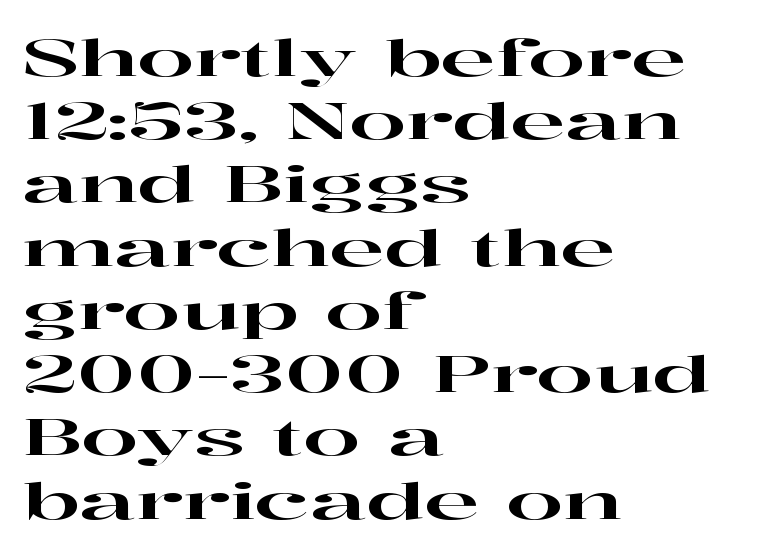
Q: Is the text italic (slanted)? A: No, it is upright.
Q: Is the typeface a serif or a sans-serif typeface? A: Serif.
Q: Is the text underlined? A: No.
Q: How is the paragraph aligned? A: Left-aligned.
Q: Is the spacing between letters normal or unusually wide? A: Normal.
Q: Width (condensed, normal, or wide)? A: Wide.
Q: Stroke contrast? A: High.
Q: x-height? A: Medium.
Q: Monospaced? A: No.
